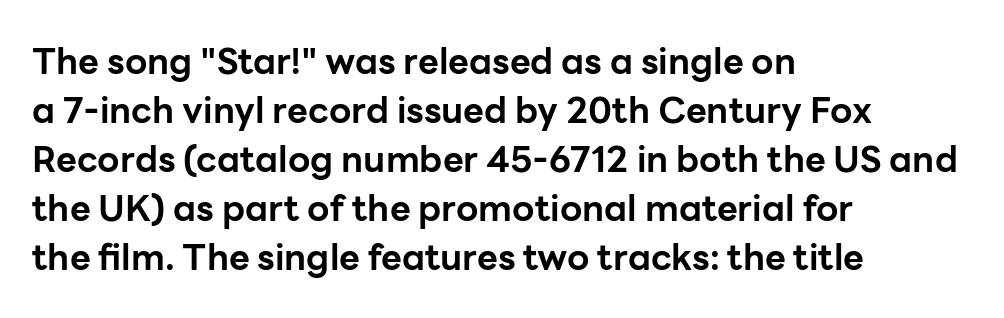
Q: Is the text bold? A: Yes.
Q: Is the text italic (slanted)? A: No, it is upright.
Q: Is the typeface a serif or a sans-serif typeface? A: Sans-serif.
Q: Is the text underlined? A: No.
Q: How is the paragraph aligned? A: Left-aligned.
Q: Is the spacing between letters normal or unusually wide? A: Normal.
Q: Is the spacing between lines tight, normal or loose? A: Normal.
Q: Width (condensed, normal, or wide)? A: Normal.
Q: Stroke contrast? A: Low.
Q: x-height? A: Medium.
Q: Monospaced? A: No.
